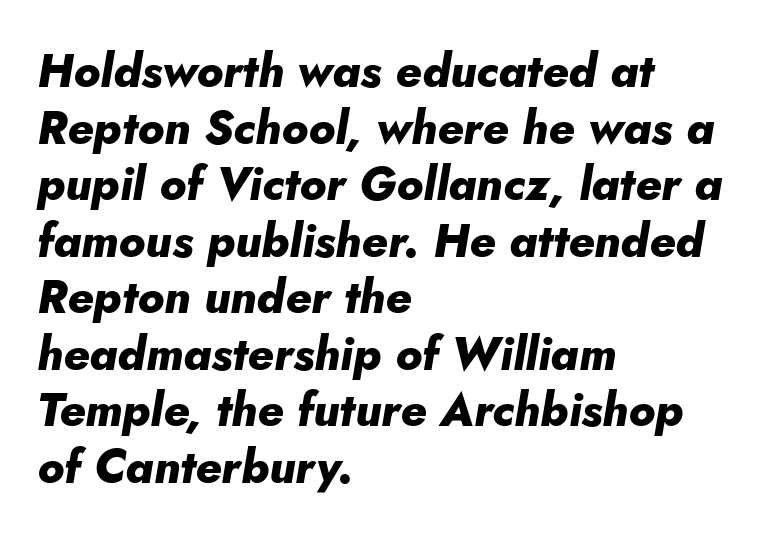
The image shows 46 px heavy type, italic (leaning right); set left-aligned, line spacing 1.23x, normal letter spacing, not underlined; low stroke contrast and a small x-height.
